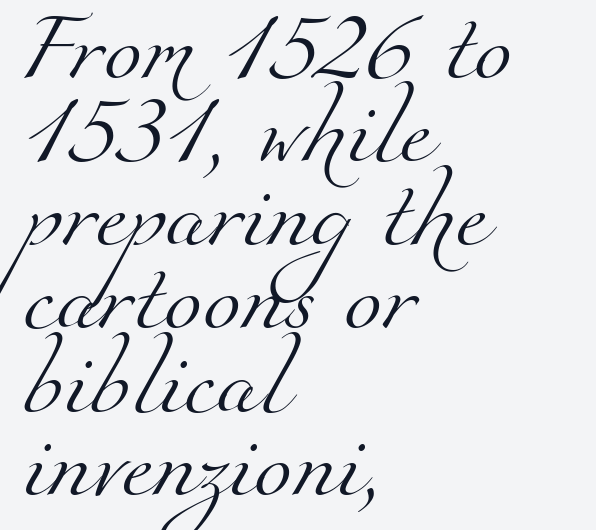
The image shows 69 px light serif type; set left-aligned, line spacing 1.21x, normal letter spacing, not underlined; medium stroke contrast and a small x-height.
